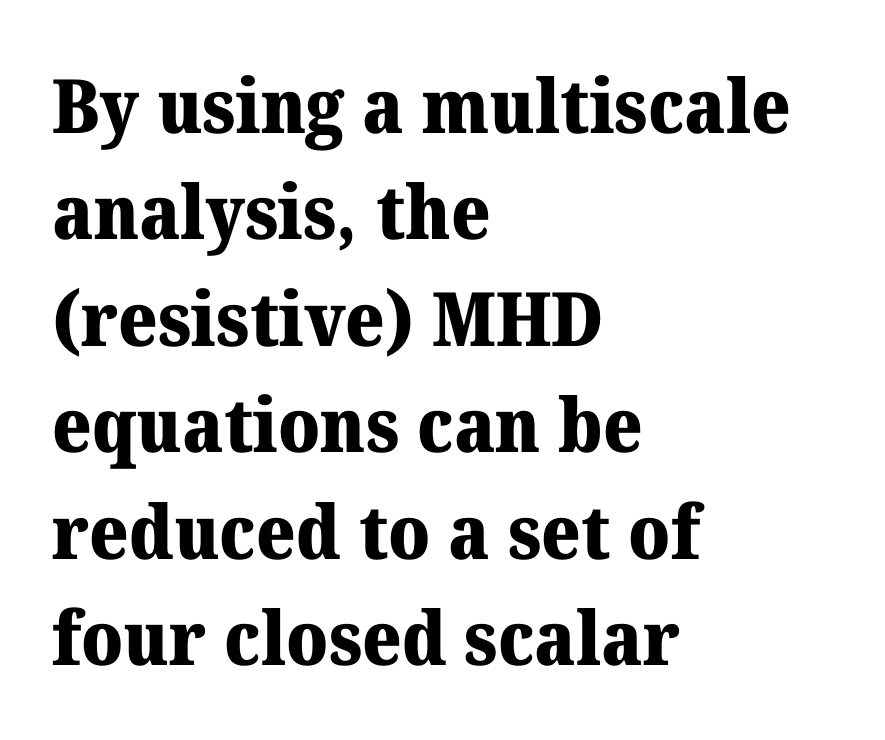
The image shows 75 px heavy serif type, upright; set left-aligned, normal line spacing (1.42x), normal letter spacing, not underlined; medium stroke contrast and a medium x-height.
